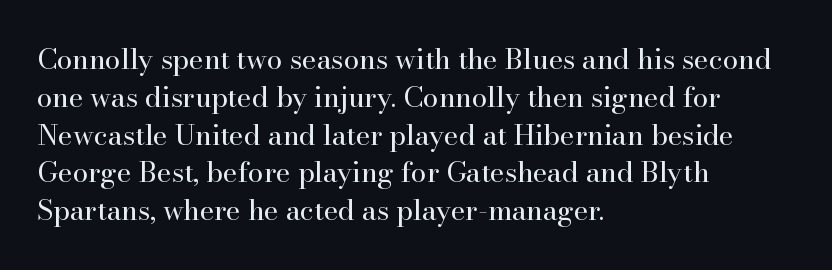
Q: Is the text bold? A: No.
Q: Is the text italic (slanted)? A: No, it is upright.
Q: Is the typeface a serif or a sans-serif typeface? A: Serif.
Q: Is the text underlined? A: No.
Q: How is the paragraph aligned? A: Left-aligned.
Q: Is the spacing between letters normal or unusually wide? A: Normal.
Q: Is the spacing between lines tight, normal or loose? A: Normal.
Q: Width (condensed, normal, or wide)? A: Normal.
Q: Stroke contrast? A: High.
Q: x-height? A: Small.
Q: Monospaced? A: No.
